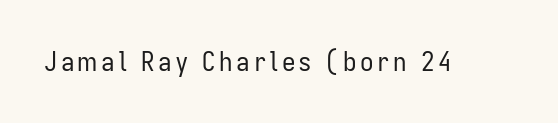
Q: Is the text bold? A: No.
Q: Is the text italic (slanted)? A: No, it is upright.
Q: Is the text underlined? A: No.
